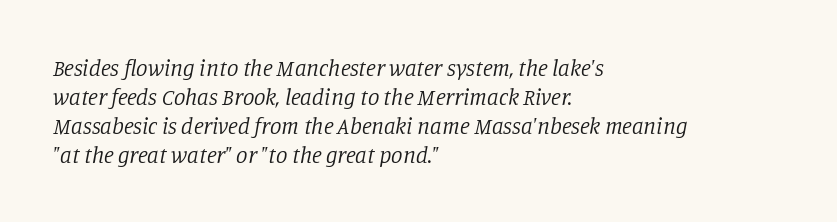
The image shows 23 px text type, italic (leaning right); set left-aligned, normal line spacing (1.26x), normal letter spacing, not underlined.
